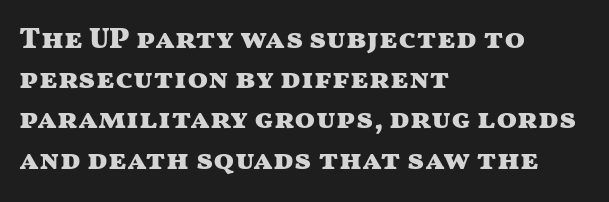
Q: Is the text bold? A: Yes.
Q: Is the text italic (slanted)? A: No, it is upright.
Q: Is the typeface a serif or a sans-serif typeface? A: Sans-serif.
Q: Is the text underlined? A: No.
Q: How is the paragraph aligned? A: Left-aligned.
Q: Is the spacing between letters normal or unusually wide? A: Normal.
Q: Is the spacing between lines tight, normal or loose? A: Normal.
Q: Width (condensed, normal, or wide)? A: Wide.
Q: Stroke contrast? A: Medium.
Q: x-height? A: Medium.
Q: Monospaced? A: No.
